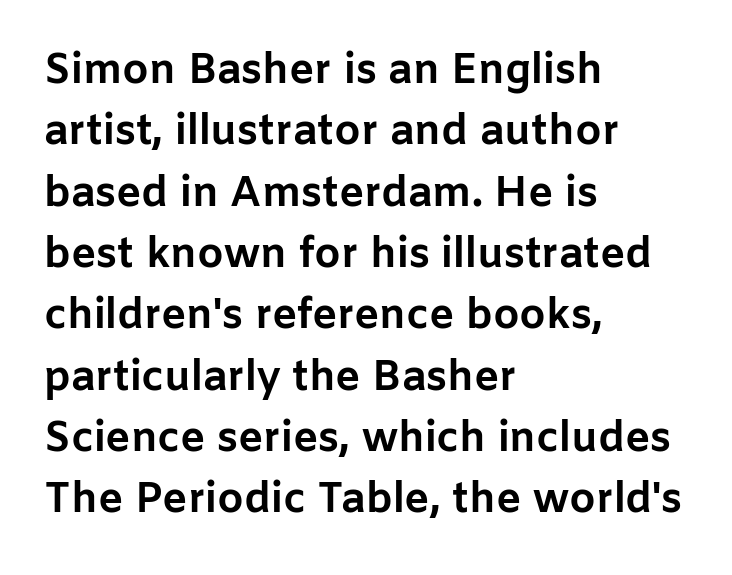
The image shows 42 px bold sans-serif type, upright; set left-aligned, normal line spacing (1.46x), normal letter spacing, not underlined; low stroke contrast and a medium x-height.
